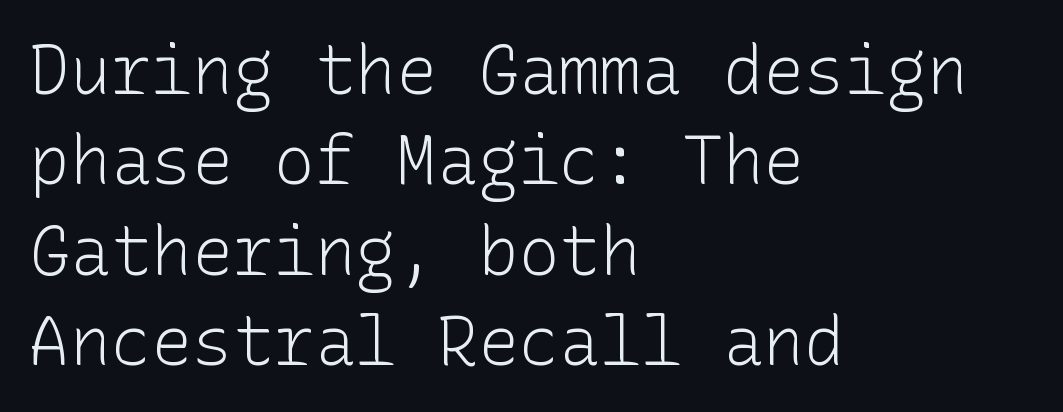
Q: Is the text bold? A: No.
Q: Is the text italic (slanted)? A: No, it is upright.
Q: Is the typeface a serif or a sans-serif typeface? A: Sans-serif.
Q: Is the text underlined? A: No.
Q: How is the paragraph aligned? A: Left-aligned.
Q: Is the spacing between letters normal or unusually wide? A: Normal.
Q: Is the spacing between lines tight, normal or loose? A: Normal.
Q: Width (condensed, normal, or wide)? A: Normal.
Q: Stroke contrast? A: Low.
Q: x-height? A: Medium.
